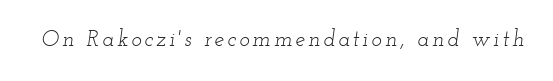
The image shows 22 px text type, italic (leaning right); set not underlined.
